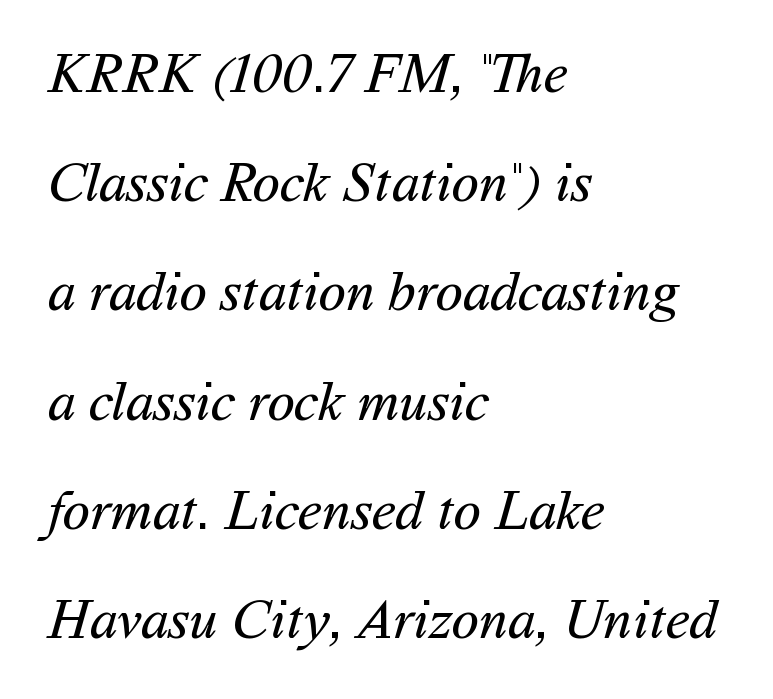
{"serif": "no", "bold": "no", "weight": "regular", "width": "normal", "stroke_contrast": "medium", "x_height": "medium", "monospaced": "no", "underline": "no", "align": "left", "line_spacing": "loose", "line_spacing_ratio": 1.95, "letter_spacing": "normal", "letter_spacing_em": 0.0, "glyph_px": 56}
